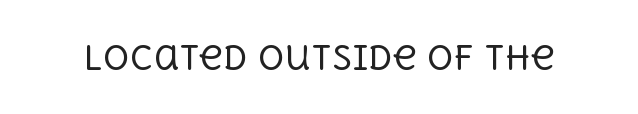
{"serif": "yes", "italic": "no", "bold": "no", "weight": "regular", "width": "normal", "x_height": "large", "monospaced": "no", "underline": "no", "letter_spacing": "normal", "letter_spacing_em": 0.0, "glyph_px": 33}
